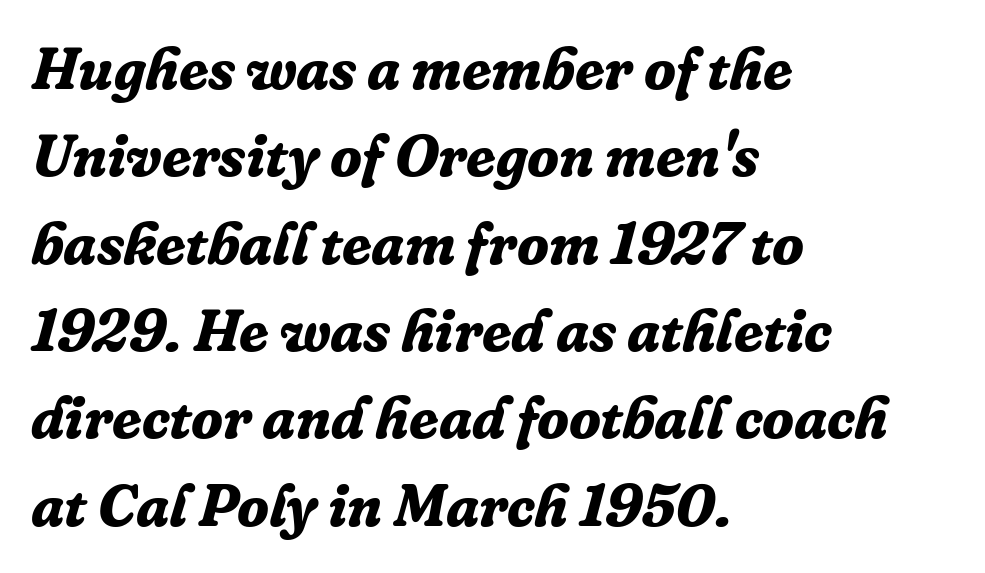
The image shows 59 px bold serif type, italic (leaning right); set left-aligned, normal line spacing (1.48x), normal letter spacing, not underlined; low stroke contrast and a medium x-height.
